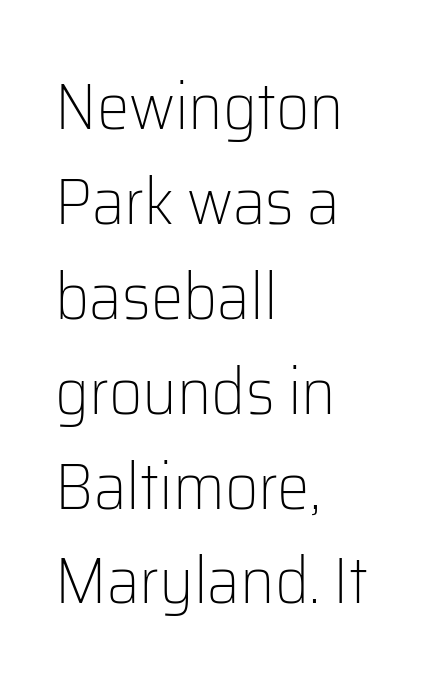
The image shows 65 px light sans-serif type, upright; set left-aligned, normal line spacing (1.46x), normal letter spacing, not underlined; low stroke contrast and a medium x-height.
